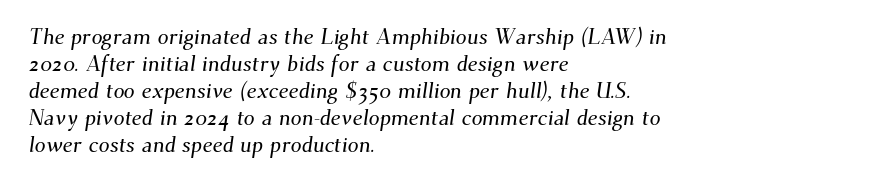
Q: Is the text underlined? A: No.
Q: How is the paragraph aligned? A: Left-aligned.
Q: Is the spacing between letters normal or unusually wide? A: Normal.
